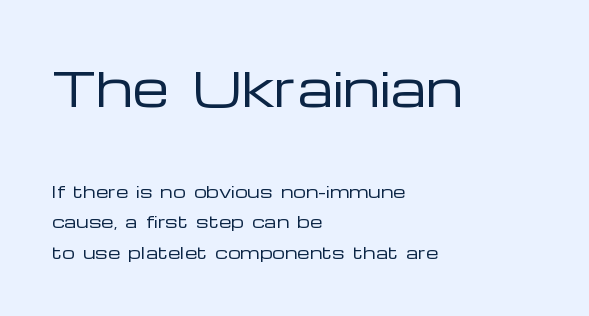
Characters follow at the spacing the type designer built in. Are there feet on the stems? There aren't — it's a sans. The letterforms sit at book weight or below. Every stem runs plumb, perpendicular to the baseline. These lines are rendered in a variable-pitch font. Horizontal alignment here is leftward, the default for most running prose.
